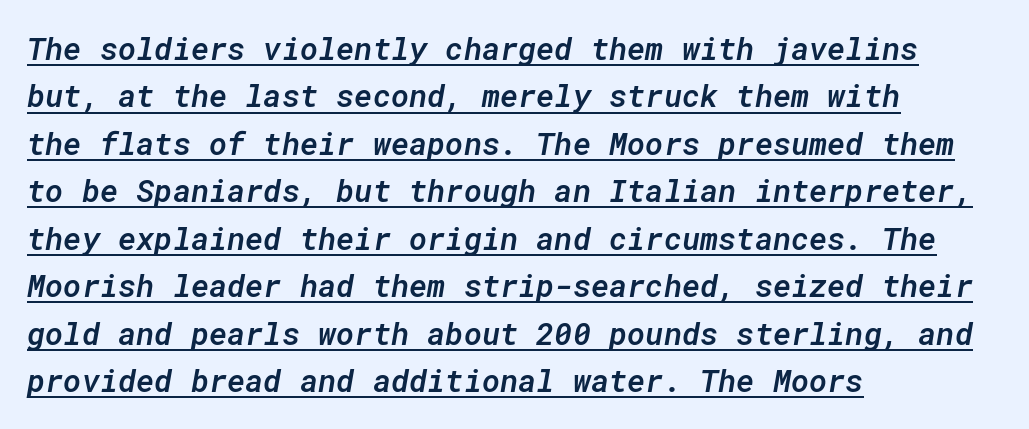
Q: Is the text bold? A: Semi-bold.
Q: Is the text italic (slanted)? A: Yes, it leans right by about 10 degrees.
Q: Is the text underlined? A: Yes.
Q: How is the paragraph aligned? A: Left-aligned.
Q: Is the spacing between letters normal or unusually wide? A: Normal.
Q: Is the spacing between lines tight, normal or loose? A: Normal.
Q: Width (condensed, normal, or wide)? A: Normal.
Q: Stroke contrast? A: Low.
Q: x-height? A: Medium.
Q: Monospaced? A: Yes.
